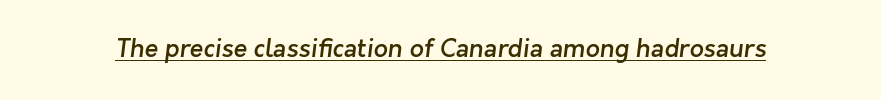
A fair bit of extra ink — the face is semibold, not bold. Underlined type. There is no visible air inserted between adjacent glyphs.
